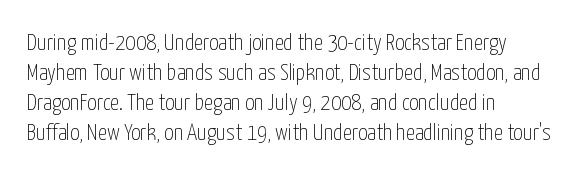
Q: Is the text bold? A: No.
Q: Is the text italic (slanted)? A: No, it is upright.
Q: Is the text underlined? A: No.
Q: How is the paragraph aligned? A: Left-aligned.
Q: Is the spacing between letters normal or unusually wide? A: Normal.
Q: Is the spacing between lines tight, normal or loose? A: Normal.
